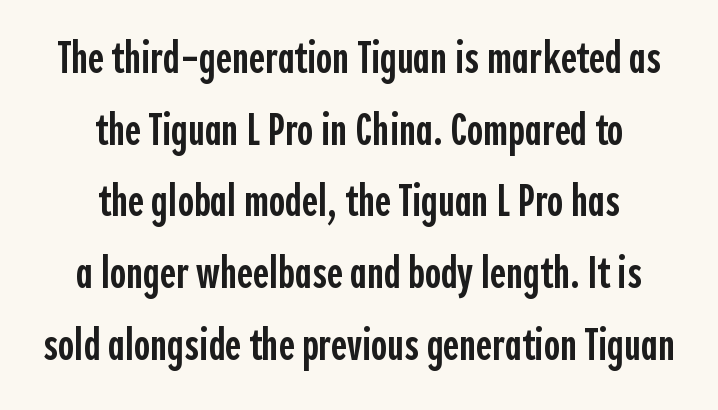
{"serif": "no", "italic": "no", "bold": "semi", "weight": "semibold", "width": "condensed", "x_height": "medium", "monospaced": "no", "underline": "no", "align": "center", "line_spacing": "normal", "line_spacing_ratio": 1.63, "letter_spacing": "normal", "letter_spacing_em": 0.0, "glyph_px": 44}
